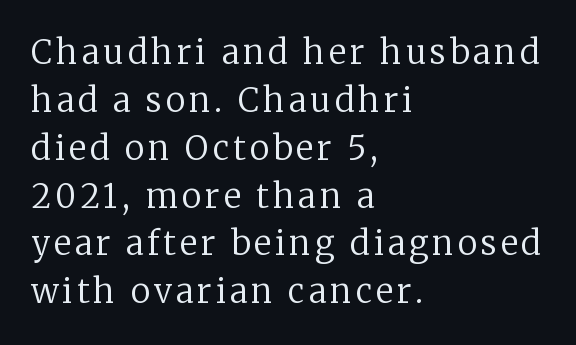
{"serif": "yes", "italic": "no", "bold": "no", "weight": "regular", "width": "normal", "stroke_contrast": "low", "x_height": "medium", "monospaced": "no", "underline": "no", "align": "left", "line_spacing": "normal", "line_spacing_ratio": 1.45, "glyph_px": 33}
